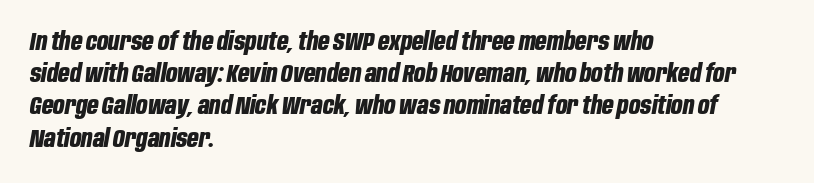
{"italic": "yes", "lean": "right", "slant_degrees": 10, "bold": "yes", "underline": "no", "align": "left", "line_spacing": "normal", "line_spacing_ratio": 1.29, "letter_spacing": "normal", "letter_spacing_em": 0.0, "glyph_px": 25}
